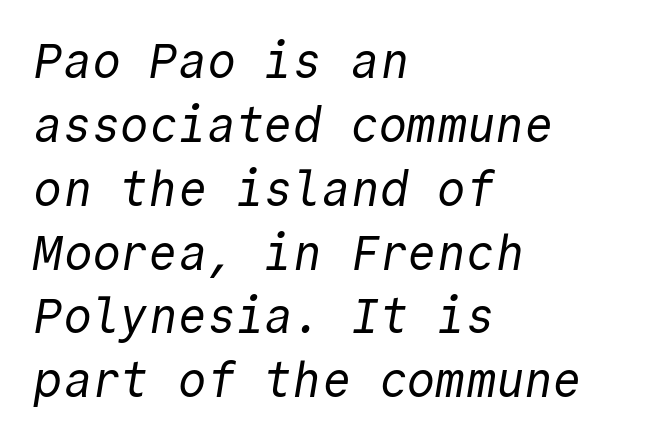
Spacing between characters is what you'd get straight out of the box. Which margin do the lines hug? The left one — the right edge is uneven. Bold? No — there's no thickening of the strokes. This rendering features lettering with no underline. Note the uniform advance width — an 'i' takes as much space as an 'm'. Leading matches the norm, producing a regular column.
